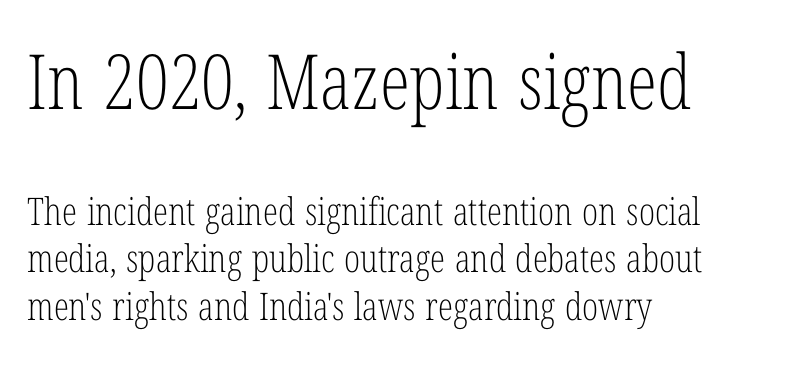
The image shows 76 px light, condensed serif type, upright; set left-aligned, normal line spacing (1.26x), normal letter spacing, not underlined; the first (top) block is 2.0x larger; low stroke contrast and a medium x-height.
